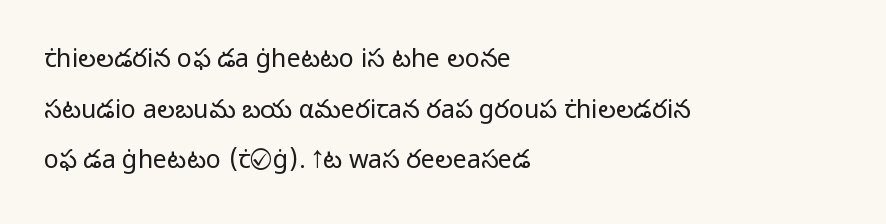
Q: Is the text bold? A: No.
Q: Is the text italic (slanted)? A: No, it is upright.
Q: Is the text underlined? A: No.
Q: How is the paragraph aligned? A: Left-aligned.
Q: Is the spacing between letters normal or unusually wide? A: Normal.
Q: Is the spacing between lines tight, normal or loose? A: Loose.
